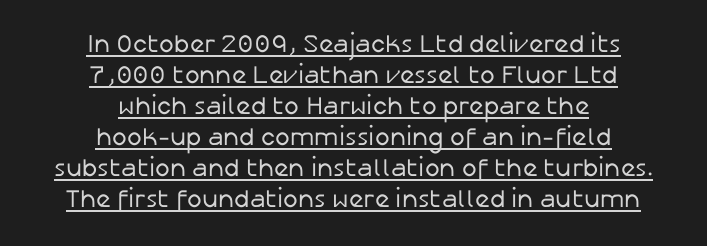
Q: Is the text bold? A: No.
Q: Is the text italic (slanted)? A: No, it is upright.
Q: Is the text underlined? A: Yes.
Q: How is the paragraph aligned? A: Centered.
Q: Is the spacing between letters normal or unusually wide? A: Normal.
